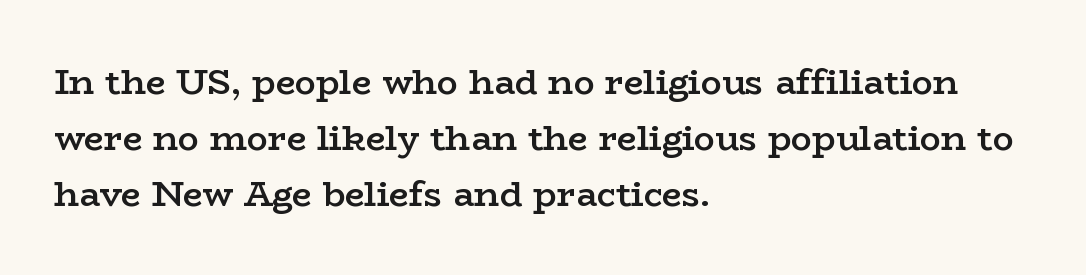
The image shows 35 px semibold, wide serif type, upright; set left-aligned, normal line spacing (1.6x), normal letter spacing, not underlined; low stroke contrast and a medium x-height.
